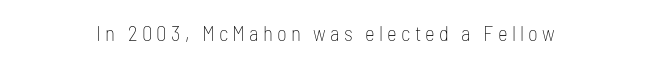
{"italic": "no", "bold": "no", "underline": "no", "letter_spacing": "wide", "letter_spacing_em": 0.2, "glyph_px": 21}
